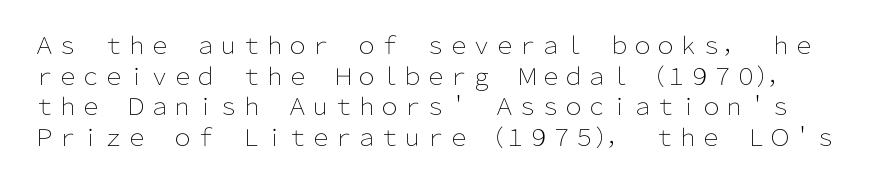
{"italic": "no", "bold": "no", "underline": "no", "line_spacing": "normal", "line_spacing_ratio": 1.33, "letter_spacing": "normal", "letter_spacing_em": 0.0, "glyph_px": 23}
